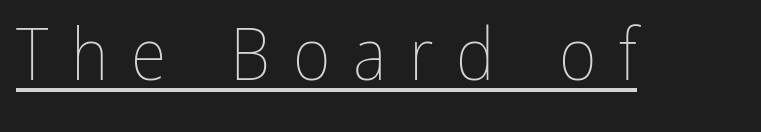
Stroke mass is kept to a normal reading level or below. Quick note: underline on. A typesetter would call this proportional, since set widths differ per character. There is plenty of visible air inserted between adjacent glyphs. These lines were composed using upright roman letters.
